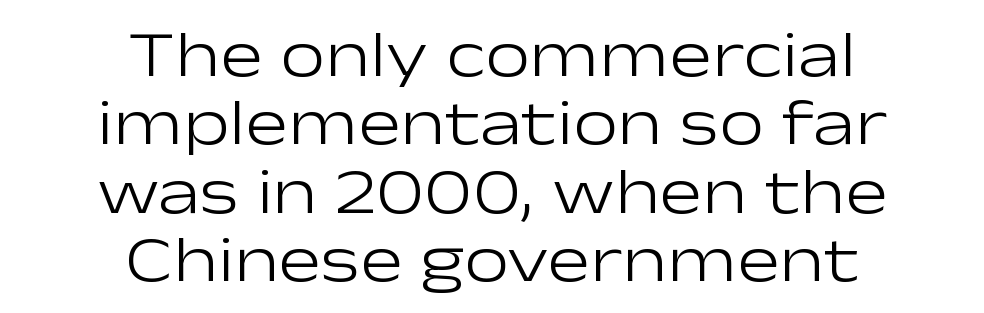
The image shows 64 px light, wide sans-serif type, upright; set centered, tight line spacing (1.07x), normal letter spacing, not underlined; low stroke contrast and a medium x-height.
